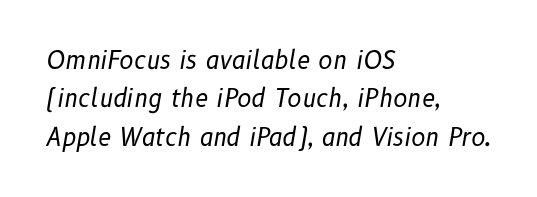
Q: Is the text bold? A: No.
Q: Is the text italic (slanted)? A: Yes, it leans right by about 10 degrees.
Q: Is the text underlined? A: No.
Q: How is the paragraph aligned? A: Left-aligned.
Q: Is the spacing between letters normal or unusually wide? A: Normal.
Q: Is the spacing between lines tight, normal or loose? A: Normal.
